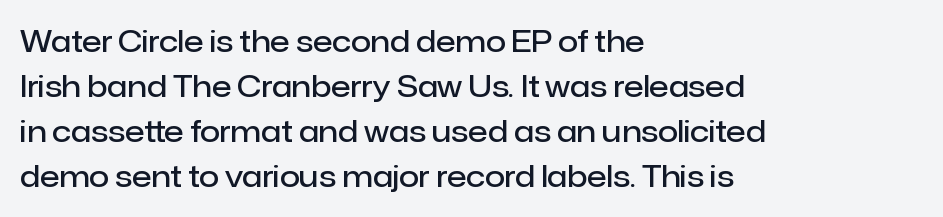
The image shows 29 px semibold sans-serif type, upright; set left-aligned, normal line spacing (1.55x), normal letter spacing, not underlined; low stroke contrast and a medium x-height.
